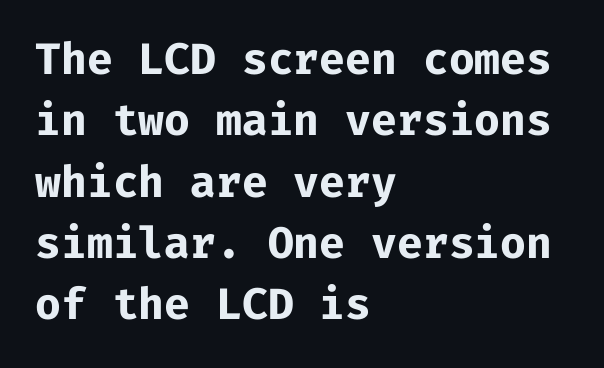
Q: Is the text bold? A: Yes.
Q: Is the text italic (slanted)? A: No, it is upright.
Q: Is the typeface a serif or a sans-serif typeface? A: Sans-serif.
Q: Is the text underlined? A: No.
Q: How is the paragraph aligned? A: Left-aligned.
Q: Is the spacing between letters normal or unusually wide? A: Normal.
Q: Is the spacing between lines tight, normal or loose? A: Normal.
Q: Width (condensed, normal, or wide)? A: Normal.
Q: Stroke contrast? A: Low.
Q: x-height? A: Medium.
Q: Monospaced? A: Yes.
